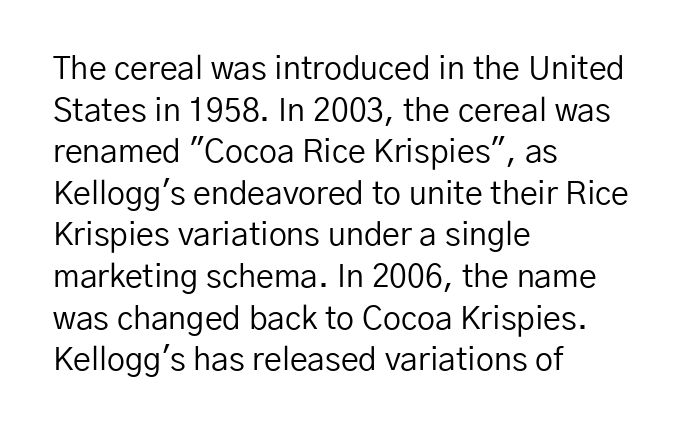
Q: Is the text bold? A: No.
Q: Is the text italic (slanted)? A: No, it is upright.
Q: Is the typeface a serif or a sans-serif typeface? A: Sans-serif.
Q: Is the text underlined? A: No.
Q: How is the paragraph aligned? A: Left-aligned.
Q: Is the spacing between letters normal or unusually wide? A: Normal.
Q: Is the spacing between lines tight, normal or loose? A: Normal.
Q: Width (condensed, normal, or wide)? A: Normal.
Q: Stroke contrast? A: Low.
Q: x-height? A: Medium.
Q: Monospaced? A: No.
